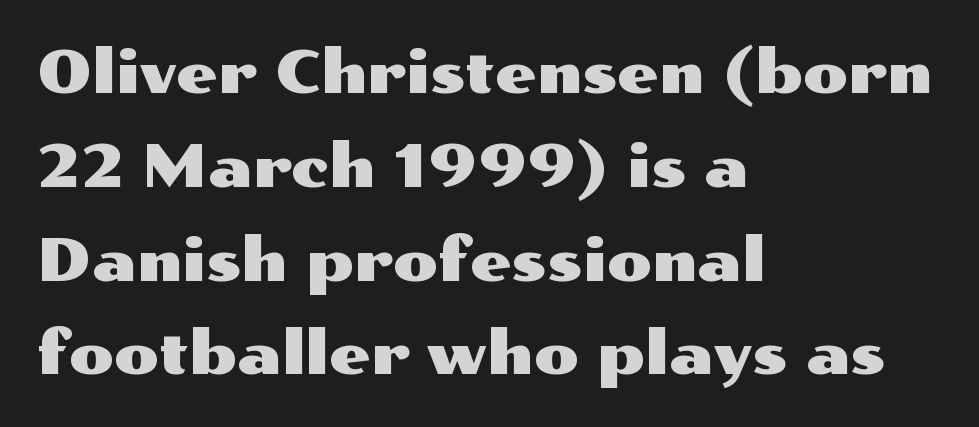
Q: Is the text italic (slanted)? A: No, it is upright.
Q: Is the typeface a serif or a sans-serif typeface? A: Sans-serif.
Q: Is the text underlined? A: No.
Q: How is the paragraph aligned? A: Left-aligned.
Q: Is the spacing between letters normal or unusually wide? A: Normal.
Q: Is the spacing between lines tight, normal or loose? A: Normal.
Q: Width (condensed, normal, or wide)? A: Wide.
Q: Stroke contrast? A: Medium.
Q: x-height? A: Medium.
Q: Monospaced? A: No.
